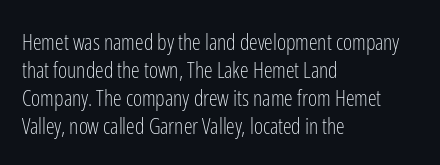
Normally led — the rows are evenly, conventionally spaced. Underlining? Definitely not there. The axis of the letterforms is exactly vertical. The passage is arranged the way most books set body copy — flush left. Default kerning and tracking; the words read as compact shapes.
